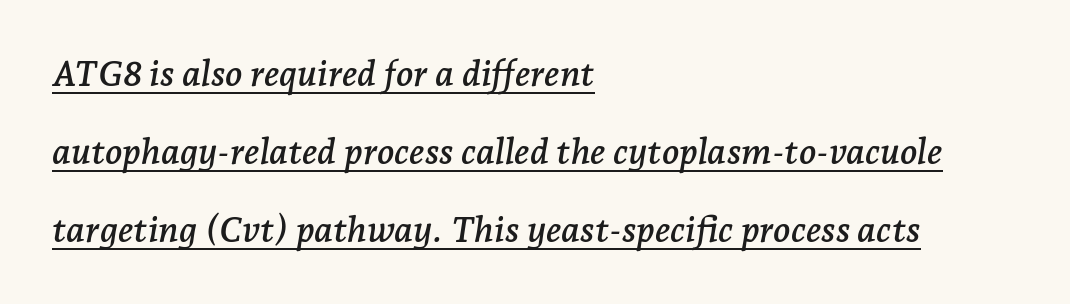
{"serif": "yes", "italic": "yes", "lean": "right", "slant_degrees": 7, "width": "normal", "stroke_contrast": "low", "x_height": "medium", "monospaced": "no", "underline": "yes", "align": "left", "line_spacing": "loose", "line_spacing_ratio": 2.17, "letter_spacing": "normal", "letter_spacing_em": 0.0, "glyph_px": 36}
